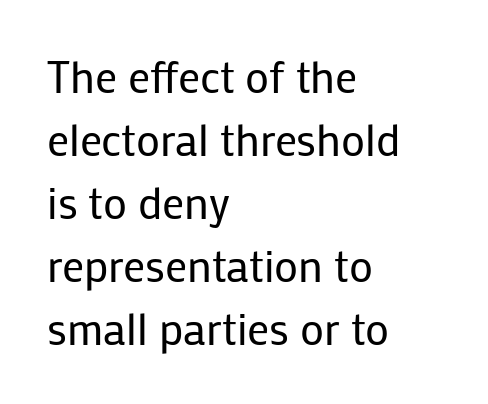
The image shows 44 px regular-weight sans-serif type, upright; set left-aligned, normal line spacing (1.43x), normal letter spacing, not underlined; low stroke contrast and a medium x-height.
